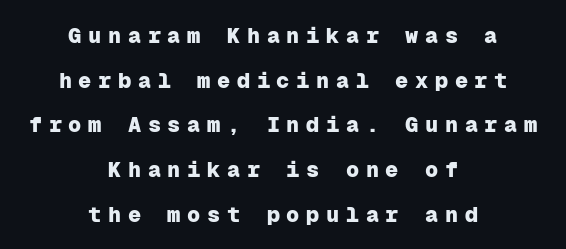
Q: Is the text bold? A: Yes.
Q: Is the text italic (slanted)? A: No, it is upright.
Q: Is the text underlined? A: No.
Q: How is the paragraph aligned? A: Centered.
Q: Is the spacing between letters normal or unusually wide? A: Unusually wide.
Q: Is the spacing between lines tight, normal or loose? A: Loose.
